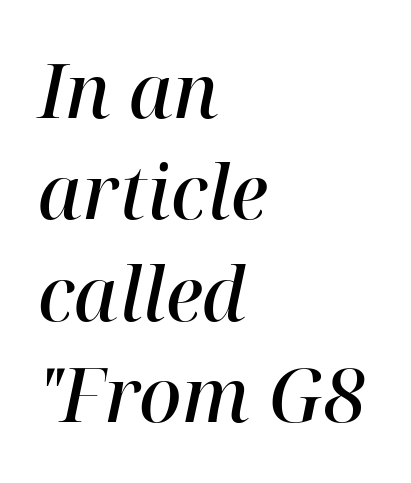
Q: Is the text bold? A: Semi-bold.
Q: Is the text italic (slanted)? A: Yes, it leans right by about 12 degrees.
Q: Is the typeface a serif or a sans-serif typeface? A: Serif.
Q: Is the text underlined? A: No.
Q: How is the paragraph aligned? A: Left-aligned.
Q: Is the spacing between letters normal or unusually wide? A: Normal.
Q: Is the spacing between lines tight, normal or loose? A: Normal.
Q: Width (condensed, normal, or wide)? A: Normal.
Q: Stroke contrast? A: High.
Q: x-height? A: Medium.
Q: Monospaced? A: No.
